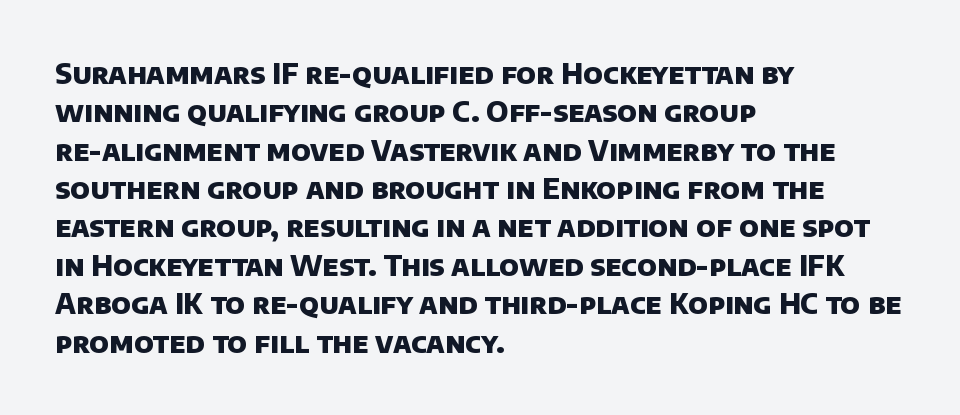
Bare-footed words on every line. Between one letter and the next there's only the usual sliver of space. I'd describe the lettering as bold — thick and assertive. Reading down the block, your eye returns to a fixed left position each line.
